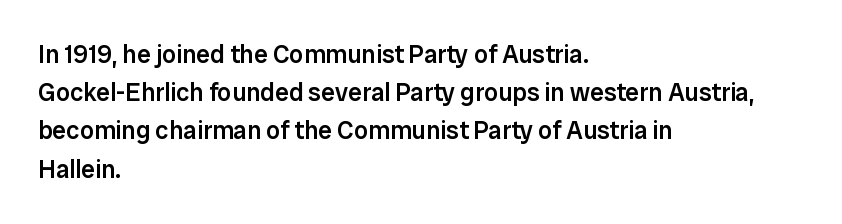
Q: Is the text bold? A: Semi-bold.
Q: Is the text italic (slanted)? A: No, it is upright.
Q: Is the text underlined? A: No.
Q: How is the paragraph aligned? A: Left-aligned.
Q: Is the spacing between letters normal or unusually wide? A: Normal.
Q: Is the spacing between lines tight, normal or loose? A: Normal.
